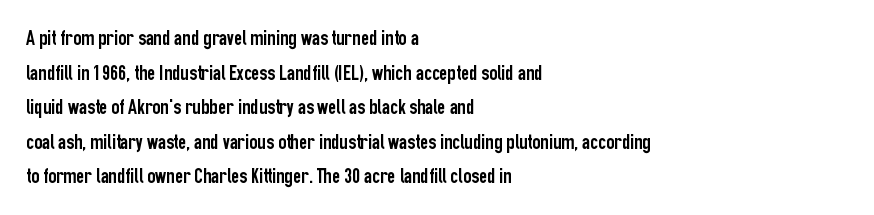
Q: Is the text italic (slanted)? A: No, it is upright.
Q: Is the text underlined? A: No.
Q: How is the paragraph aligned? A: Left-aligned.
Q: Is the spacing between letters normal or unusually wide? A: Normal.
Q: Is the spacing between lines tight, normal or loose? A: Normal.
